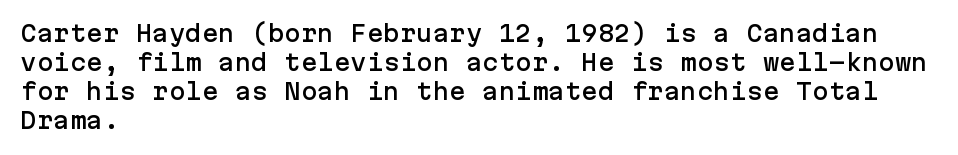
Q: Is the text italic (slanted)? A: No, it is upright.
Q: Is the text underlined? A: No.
Q: How is the paragraph aligned? A: Left-aligned.
Q: Is the spacing between letters normal or unusually wide? A: Normal.
Q: Is the spacing between lines tight, normal or loose? A: Normal.
